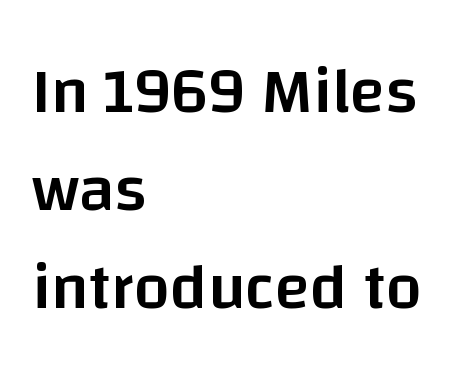
Q: Is the text bold? A: Semi-bold.
Q: Is the text italic (slanted)? A: No, it is upright.
Q: Is the typeface a serif or a sans-serif typeface? A: Sans-serif.
Q: Is the text underlined? A: No.
Q: How is the paragraph aligned? A: Left-aligned.
Q: Is the spacing between letters normal or unusually wide? A: Normal.
Q: Is the spacing between lines tight, normal or loose? A: Normal.
Q: Width (condensed, normal, or wide)? A: Normal.
Q: Stroke contrast? A: Low.
Q: x-height? A: Large.
Q: Monospaced? A: No.
